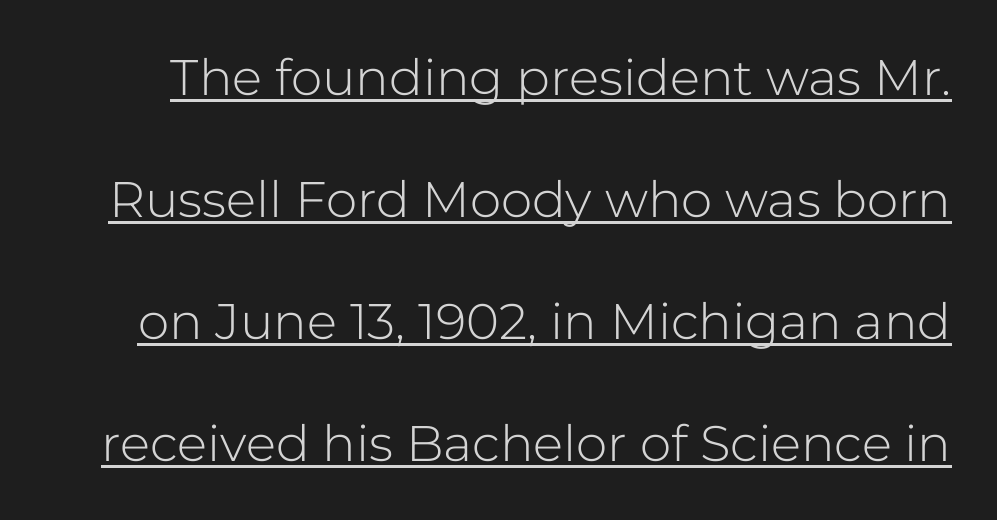
{"serif": "no", "italic": "no", "bold": "no", "weight": "light", "width": "normal", "stroke_contrast": "low", "x_height": "medium", "monospaced": "no", "underline": "yes", "line_spacing": "loose", "line_spacing_ratio": 2.44, "letter_spacing": "normal", "letter_spacing_em": 0.0, "glyph_px": 50}
